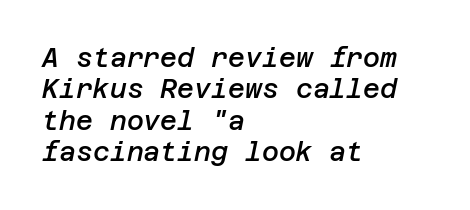
The lines in this sample share a left origin and differ only in where they stop. The glyphs have the mass of a demibold cut, below bold. Clear beneath every line of the passage. Here the glyphs are tracked normally, forming tight word shapes. The specimen reads as italic at a glance.
